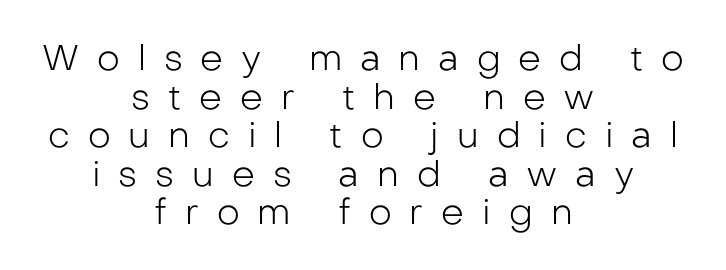
The rag falls on both sides of this text block equally. Someone cranked the tracking dial way up on this one. Glance below the letters and you will spot only blank space. No chunkiness to these letters — they're not bold. Style check: upright.
